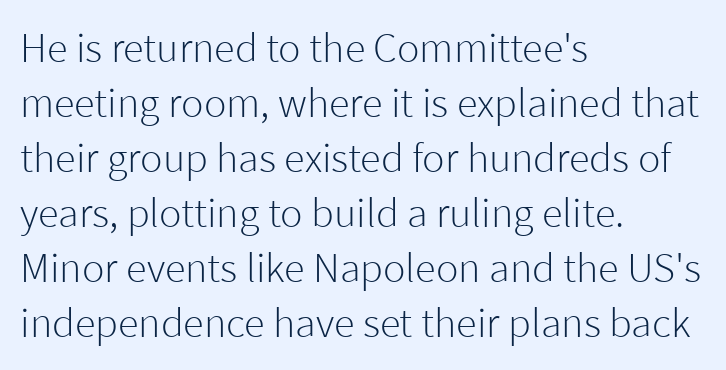
Think of a printed novel: that variable character pitch is what you see here. Successive baselines arrive at the customary interval. The face looks like a standard text weight, possibly lighter. These lines stack with their left ends in a neat column. The zone under the glyphs is completely vacant.
